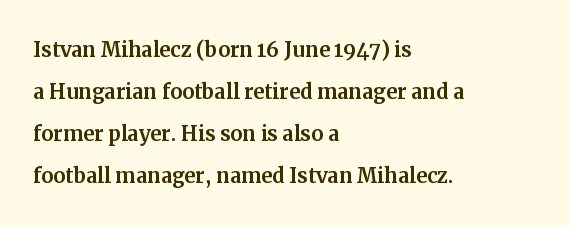
The image shows 27 px text type, upright; set left-aligned, normal line spacing (1.56x), normal letter spacing, not underlined.
